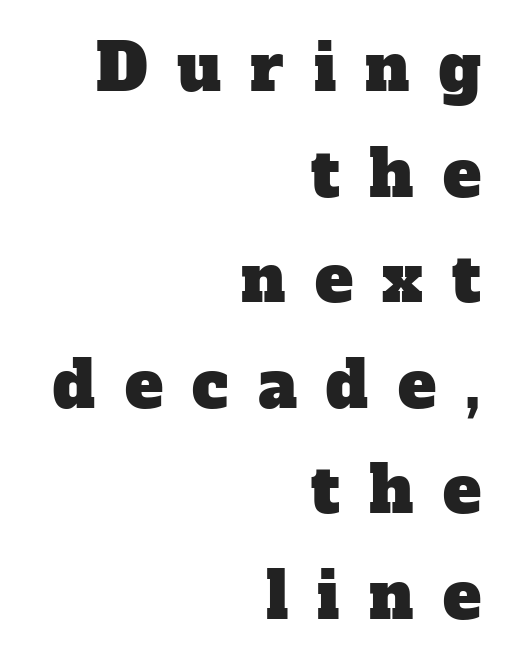
{"serif": "yes", "width": "normal", "stroke_contrast": "low", "x_height": "medium", "monospaced": "no", "underline": "no", "align": "right", "line_spacing": "normal", "line_spacing_ratio": 1.65, "letter_spacing": "wide", "letter_spacing_em": 0.46, "glyph_px": 64}
